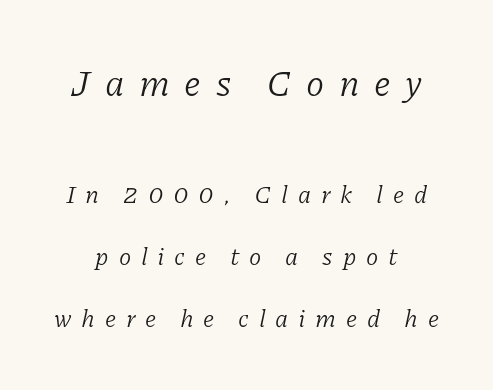
{"serif": "yes", "italic": "yes", "lean": "right", "slant_degrees": 11, "bold": "no", "weight": "light", "width": "normal", "stroke_contrast": "low", "x_height": "medium", "monospaced": "no", "underline": "no", "line_spacing": "loose", "line_spacing_ratio": 2.48, "letter_spacing": "wide", "letter_spacing_em": 0.39, "larger_block": "first", "size_ratio": 1.48, "glyph_px": 37}
